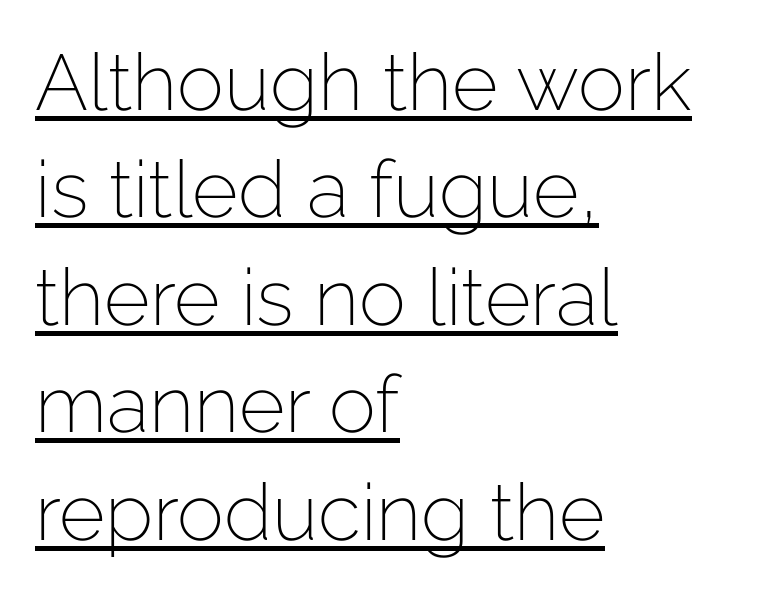
Q: Is the text bold? A: No.
Q: Is the text italic (slanted)? A: No, it is upright.
Q: Is the typeface a serif or a sans-serif typeface? A: Sans-serif.
Q: Is the text underlined? A: Yes.
Q: How is the paragraph aligned? A: Left-aligned.
Q: Is the spacing between letters normal or unusually wide? A: Normal.
Q: Is the spacing between lines tight, normal or loose? A: Normal.
Q: Width (condensed, normal, or wide)? A: Normal.
Q: Stroke contrast? A: Low.
Q: x-height? A: Medium.
Q: Monospaced? A: No.
